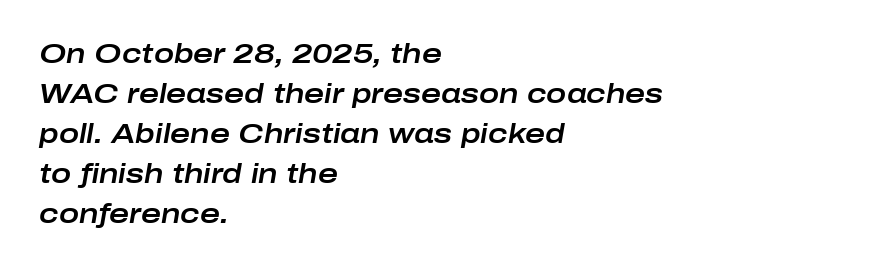
Q: Is the text italic (slanted)? A: Yes, it leans right by about 10 degrees.
Q: Is the text underlined? A: No.
Q: How is the paragraph aligned? A: Left-aligned.
Q: Is the spacing between letters normal or unusually wide? A: Normal.
Q: Is the spacing between lines tight, normal or loose? A: Normal.
